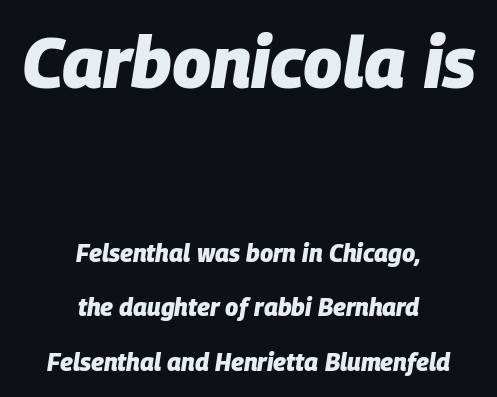
{"italic": "yes", "lean": "right", "slant_degrees": 9, "bold": "yes", "weight": "heavy", "width": "normal", "stroke_contrast": "low", "x_height": "large", "monospaced": "no", "underline": "no", "align": "center", "line_spacing": "loose", "line_spacing_ratio": 2.28, "letter_spacing": "normal", "letter_spacing_em": 0.0, "larger_block": "first", "size_ratio": 2.96, "glyph_px": 71}
